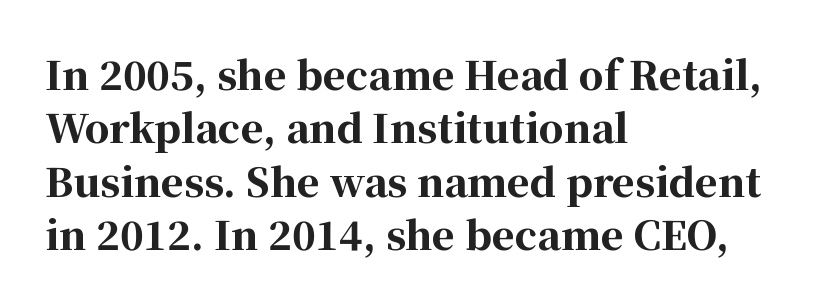
The image shows 39 px bold serif type, upright; set left-aligned, normal line spacing (1.37x), normal letter spacing, not underlined; high stroke contrast and a medium x-height.
